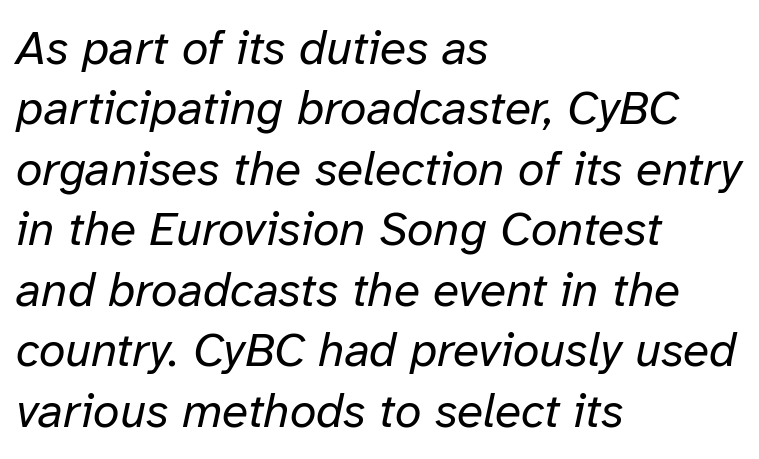
The image shows 48 px regular-weight type, italic (leaning right); set left-aligned, normal line spacing (1.26x), normal letter spacing, not underlined; low stroke contrast and a medium x-height.
